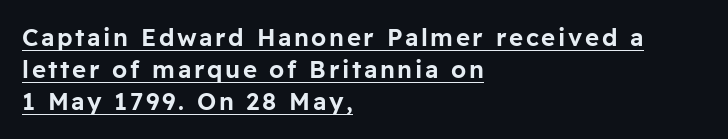
{"italic": "no", "underline": "yes", "align": "left", "line_spacing": "normal", "line_spacing_ratio": 1.34, "glyph_px": 24}
